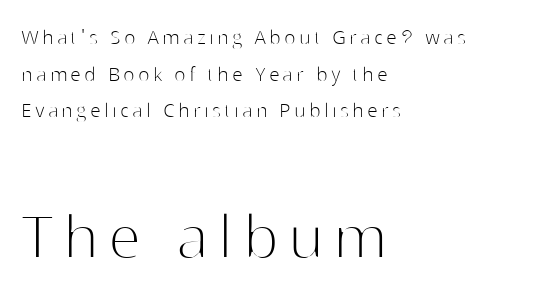
When letters stand straight like this, we call the style roman or upright. Stroke terminals: plain, sans-serif. The leading is moderate, giving the passage an even texture. The later block is typeset at a bigger size than the earlier block.
